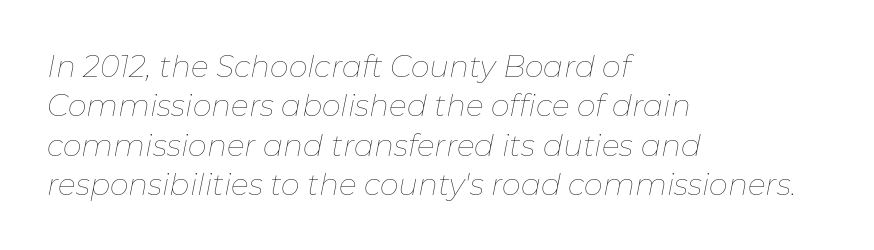
The image shows 30 px thin type, italic (leaning right); set left-aligned, normal line spacing (1.31x), normal letter spacing, not underlined; low stroke contrast and a medium x-height.
